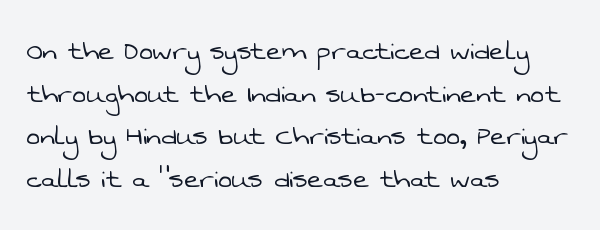
The image shows 33 px light sans-serif type; set left-aligned, normal line spacing (1.29x), normal letter spacing, not underlined; low stroke contrast and a medium x-height.
